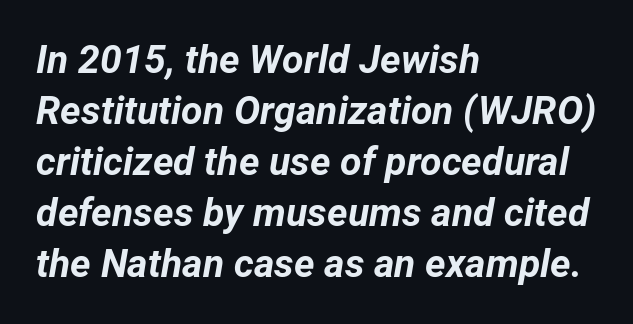
Each line starts at the same left margin while the right side varies. The strip under each line holds only bare page. What stands out about the letter spacing? Nothing — it is the standard amount. Does the lettering tilt? It does — this is italic. These lines are rendered in a variable-pitch font.
